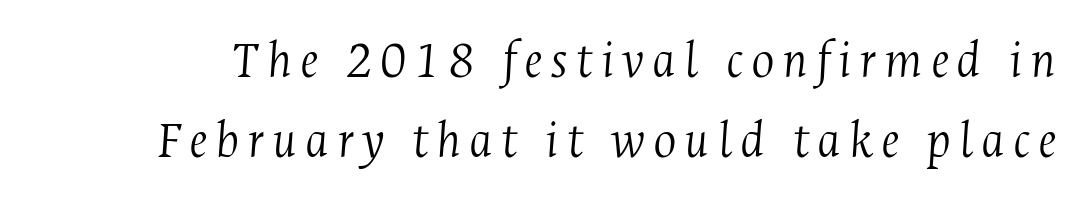
{"serif": "yes", "italic": "yes", "lean": "right", "slant_degrees": 4, "bold": "no", "weight": "light", "width": "condensed", "stroke_contrast": "medium", "x_height": "medium", "monospaced": "no", "underline": "no", "line_spacing": "normal", "line_spacing_ratio": 1.45, "glyph_px": 55}
